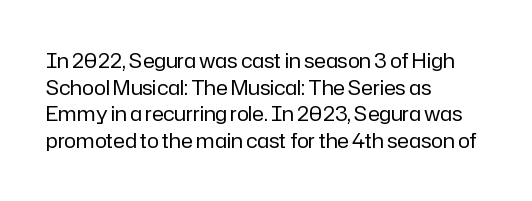
The image shows 20 px text type, upright; set left-aligned, normal line spacing (1.33x), normal letter spacing, not underlined.
